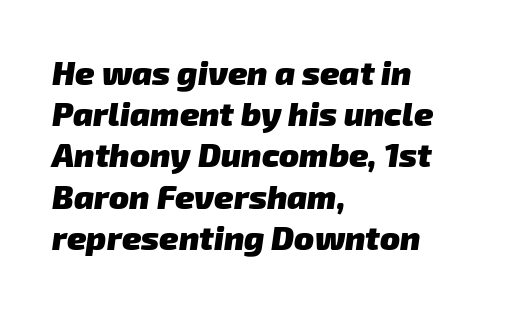
Q: Is the text bold? A: Yes.
Q: Is the typeface a serif or a sans-serif typeface? A: Sans-serif.
Q: Is the text underlined? A: No.
Q: How is the paragraph aligned? A: Left-aligned.
Q: Is the spacing between letters normal or unusually wide? A: Normal.
Q: Is the spacing between lines tight, normal or loose? A: Normal.
Q: Width (condensed, normal, or wide)? A: Normal.
Q: Stroke contrast? A: Low.
Q: x-height? A: Medium.
Q: Monospaced? A: No.
